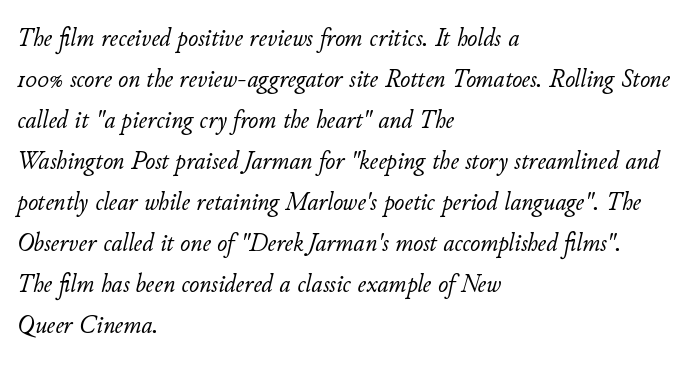
The image shows 27 px text type, italic (leaning right); set left-aligned, normal line spacing (1.52x), normal letter spacing, not underlined.
